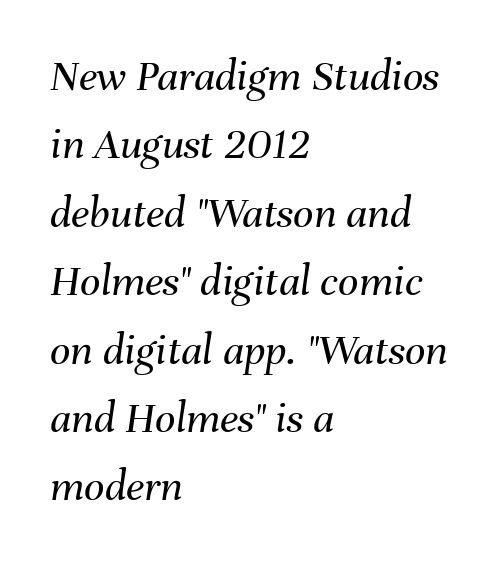
This rendering leaves character spacing at its baseline value. If you measured baseline to baseline, you'd find a middling distance. Clear beneath every line of the passage. Layout note: lines flush left. You could not count columns in this text — the font is proportionally spaced.
